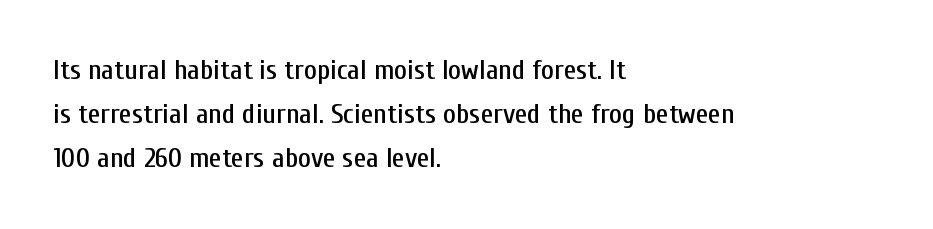
{"serif": "no", "italic": "no", "width": "condensed", "stroke_contrast": "low", "x_height": "medium", "monospaced": "no", "underline": "no", "align": "left", "line_spacing": "normal", "line_spacing_ratio": 1.58, "letter_spacing": "normal", "letter_spacing_em": 0.0, "glyph_px": 28}
